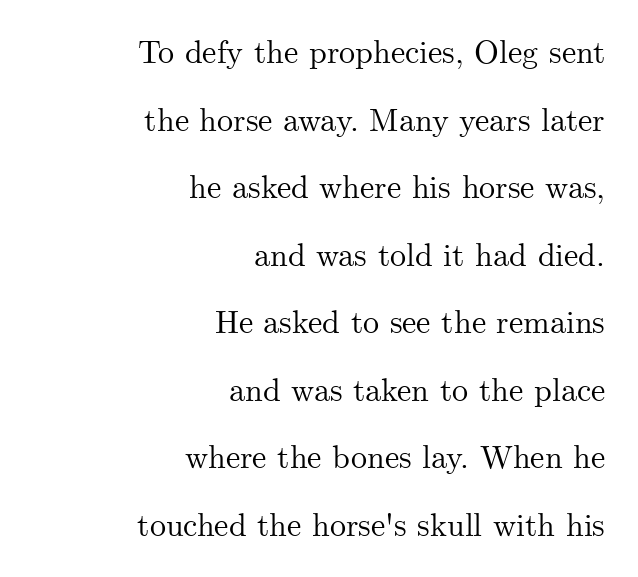
The image shows 32 px serif type, upright; set right-aligned, loose line spacing (2.11x), normal letter spacing, not underlined; medium stroke contrast and a small x-height.
